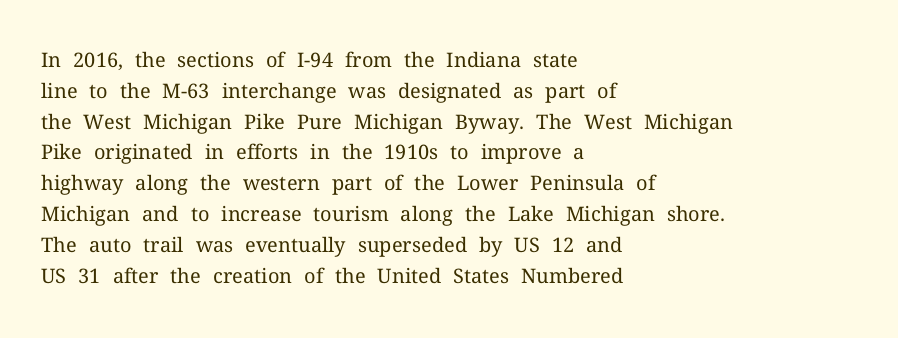
{"italic": "no", "bold": "no", "underline": "no", "align": "left", "line_spacing": "normal", "line_spacing_ratio": 1.54, "letter_spacing": "normal", "letter_spacing_em": 0.0, "glyph_px": 20}
